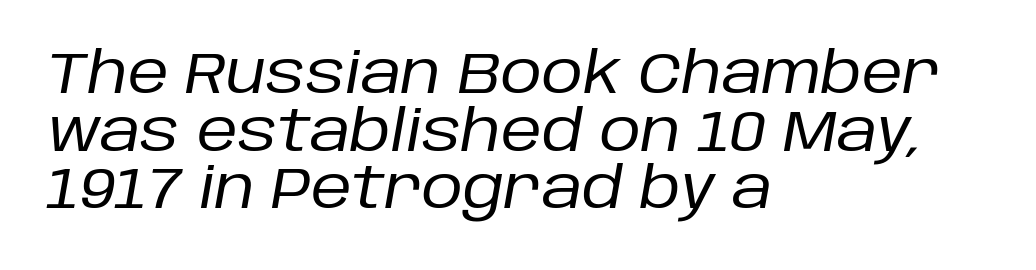
No chunkiness to these letters — they're not bold. These lines are rendered in a variable-pitch font. In terms of leading, this rendering errs on the cramped side. Each word holds together tightly as a unit, with standard inter-letter gaps.
